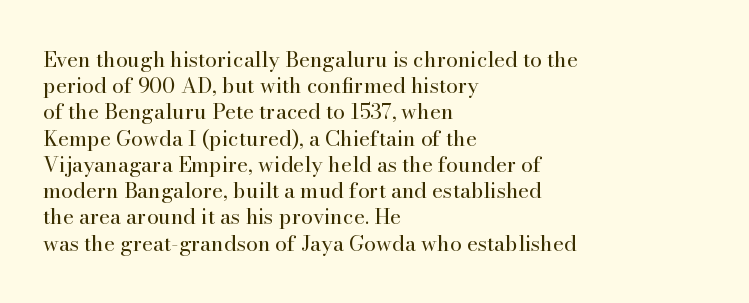
The image shows 21 px text type, upright; set left-aligned, normal line spacing (1.25x), normal letter spacing, not underlined.
